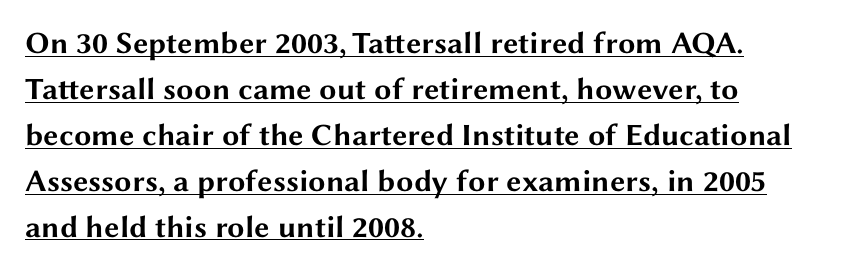
Q: Is the text bold? A: Yes.
Q: Is the text italic (slanted)? A: No, it is upright.
Q: Is the typeface a serif or a sans-serif typeface? A: Sans-serif.
Q: Is the text underlined? A: Yes.
Q: How is the paragraph aligned? A: Left-aligned.
Q: Is the spacing between letters normal or unusually wide? A: Normal.
Q: Is the spacing between lines tight, normal or loose? A: Normal.
Q: Width (condensed, normal, or wide)? A: Wide.
Q: Stroke contrast? A: Medium.
Q: x-height? A: Medium.
Q: Monospaced? A: No.
